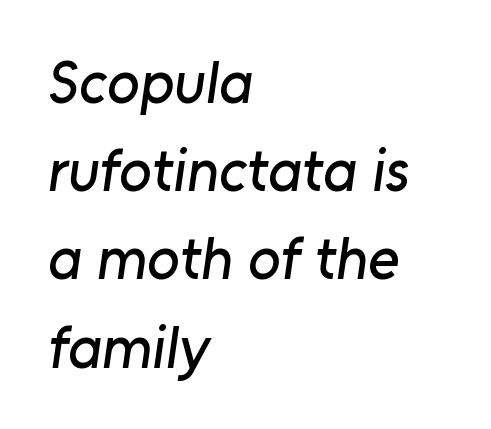
Interline gaps are of average width in this sample. You could not count columns in this text — the font is proportionally spaced. Horizontally, the lines are justified to the leading edge only. Font category for this specimen: sans-serif.
